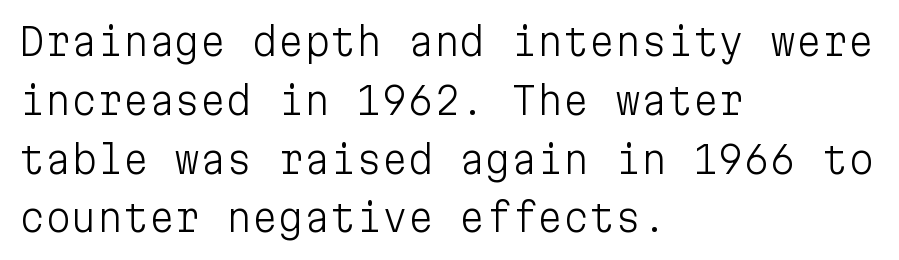
{"serif": "no", "italic": "no", "bold": "no", "weight": "light", "width": "normal", "stroke_contrast": "low", "x_height": "medium", "monospaced": "yes", "underline": "no", "align": "left", "line_spacing": "normal", "line_spacing_ratio": 1.59, "letter_spacing": "normal", "letter_spacing_em": 0.0, "glyph_px": 37}
